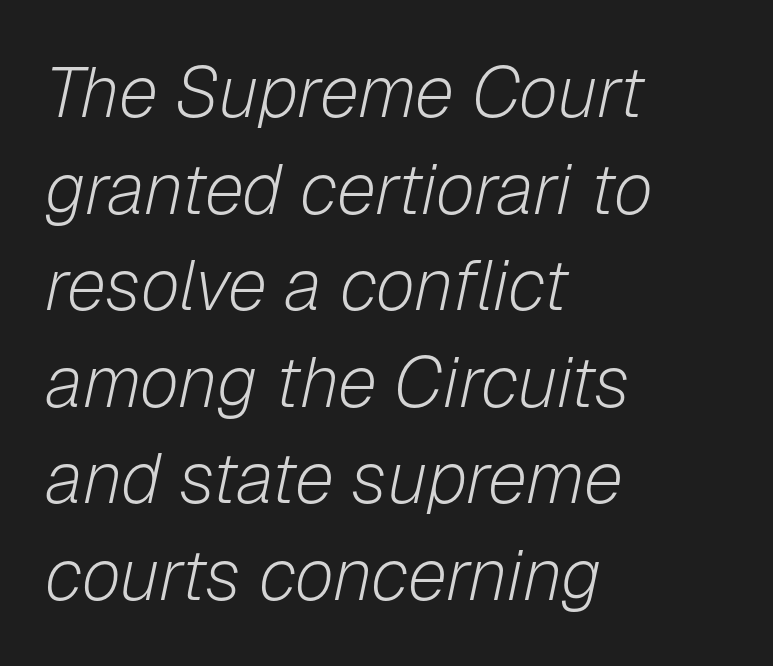
{"italic": "yes", "lean": "right", "slant_degrees": 12, "bold": "no", "weight": "light", "width": "normal", "stroke_contrast": "low", "x_height": "medium", "monospaced": "no", "underline": "no", "align": "left", "line_spacing": "normal", "line_spacing_ratio": 1.36, "letter_spacing": "normal", "letter_spacing_em": 0.0, "glyph_px": 71}
